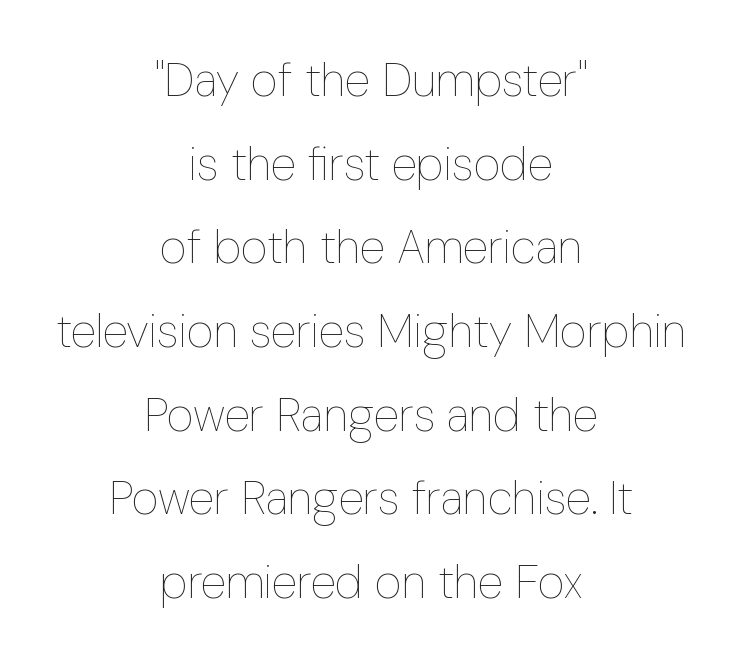
{"italic": "no", "bold": "no", "weight": "thin", "width": "condensed", "stroke_contrast": "low", "x_height": "medium", "monospaced": "no", "underline": "no", "align": "center", "line_spacing_ratio": 1.78, "letter_spacing": "normal", "letter_spacing_em": 0.0, "glyph_px": 47}
